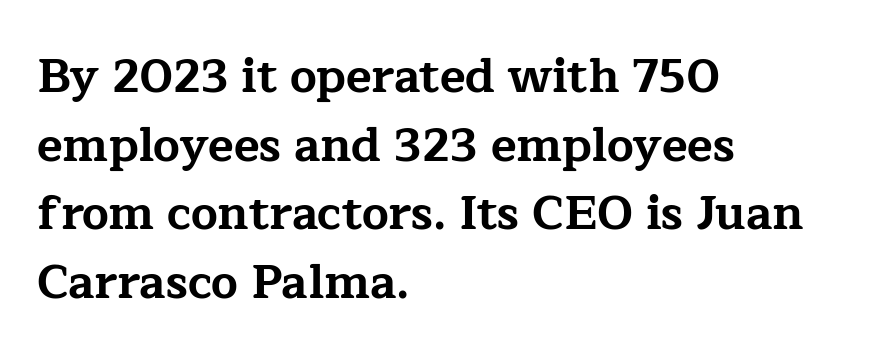
{"serif": "yes", "italic": "no", "bold": "yes", "weight": "bold", "width": "wide", "stroke_contrast": "low", "x_height": "medium", "monospaced": "no", "underline": "no", "align": "left", "line_spacing": "normal", "line_spacing_ratio": 1.46, "letter_spacing": "normal", "letter_spacing_em": 0.0, "glyph_px": 47}
